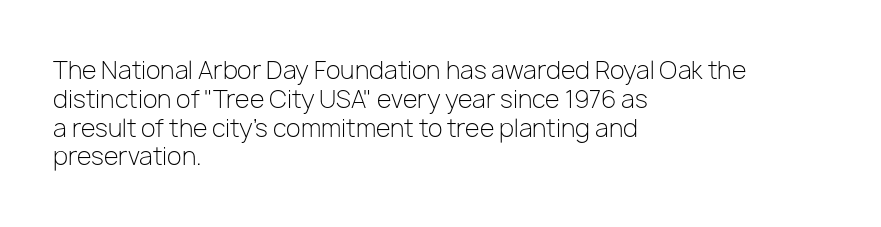
The image shows 24 px text type, upright; set left-aligned, line spacing 1.2x, normal letter spacing, not underlined.
